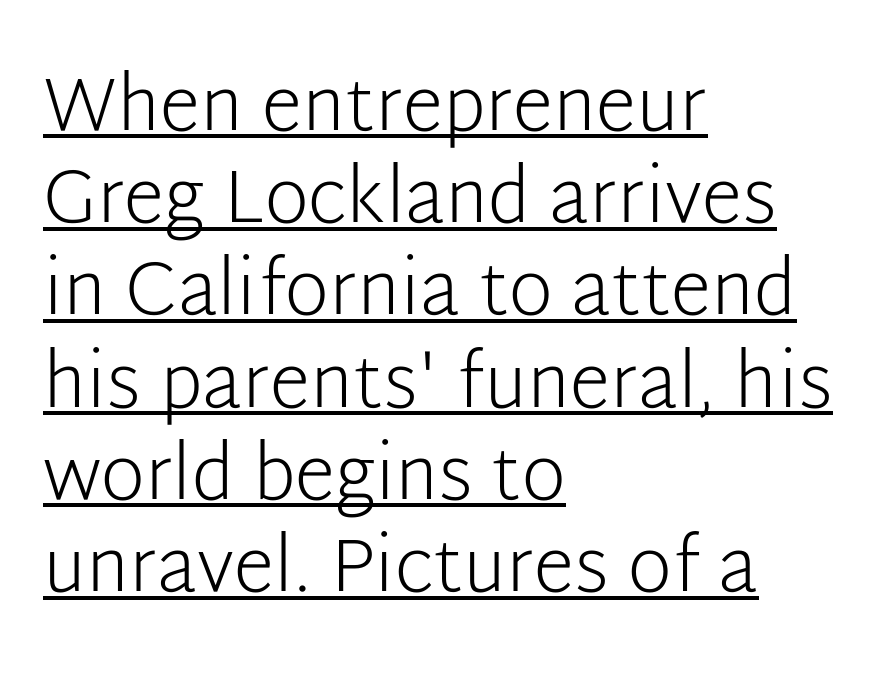
The image shows 75 px light sans-serif type, upright; set left-aligned, line spacing 1.23x, normal letter spacing, underlined; low stroke contrast and a medium x-height.
